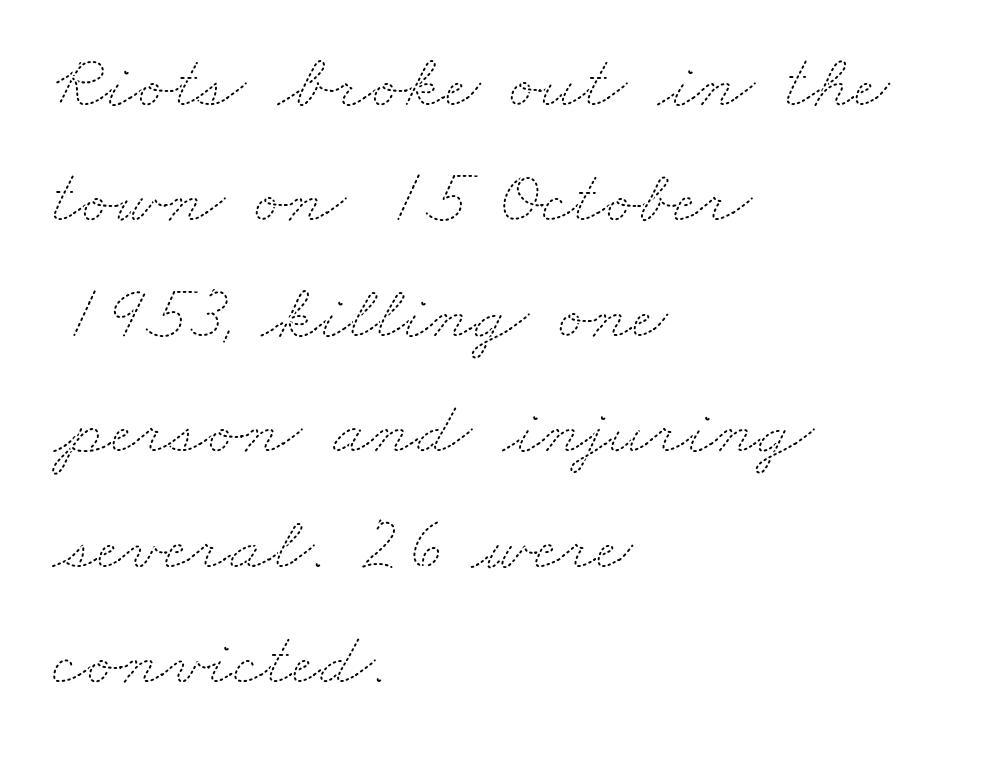
{"bold": "no", "weight": "thin", "width": "wide", "stroke_contrast": "medium", "x_height": "small", "monospaced": "no", "underline": "no", "align": "left", "line_spacing": "normal", "line_spacing_ratio": 1.48, "letter_spacing": "normal", "letter_spacing_em": 0.0, "glyph_px": 78}
